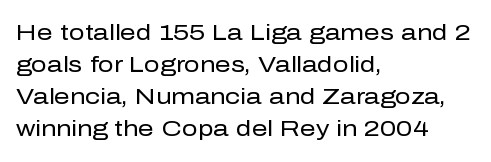
{"italic": "no", "bold": "no", "underline": "no", "align": "left", "line_spacing": "normal", "line_spacing_ratio": 1.46, "letter_spacing": "normal", "letter_spacing_em": 0.0, "glyph_px": 22}
